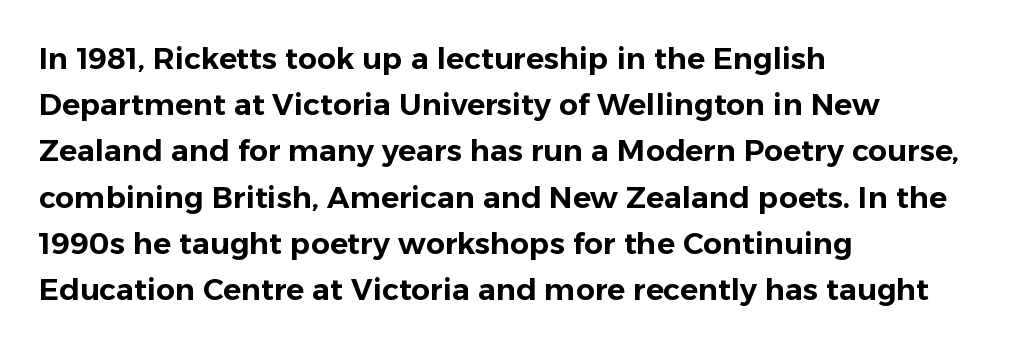
The image shows 30 px sans-serif type, upright; set left-aligned, normal line spacing (1.54x), normal letter spacing, not underlined; low stroke contrast and a medium x-height.
